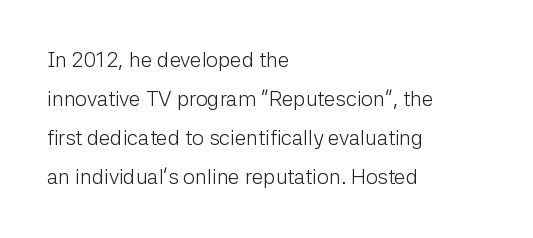
Caption: standard tracking, unaltered. The gap between lines stays unmarked. Does the lettering tilt? It doesn't — this is upright. Stroke thickness stays within the range of a standard reading face or lighter. Left-aligned paragraph, ragged on the right.
